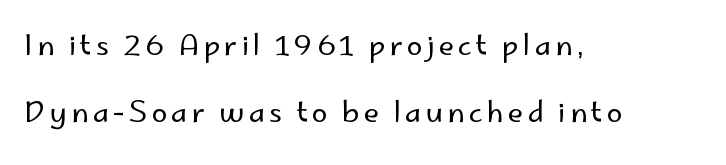
{"serif": "no", "italic": "no", "bold": "no", "weight": "regular", "width": "normal", "stroke_contrast": "low", "x_height": "small", "monospaced": "no", "underline": "no", "align": "left", "line_spacing": "loose", "line_spacing_ratio": 2.41, "glyph_px": 28}
